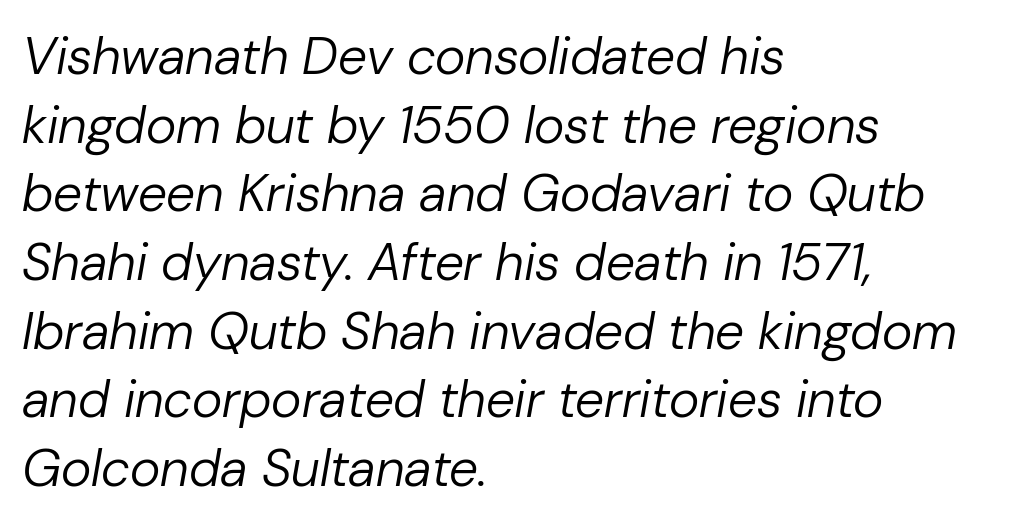
This sample has the flowing, uneven cadence of proportional lettering. The baseline area is clear. Line spacing here is normal. Ink coverage per letter is moderate at most. Default kerning and tracking; the words read as compact shapes. The rendering anchors every line to the left-hand side.
